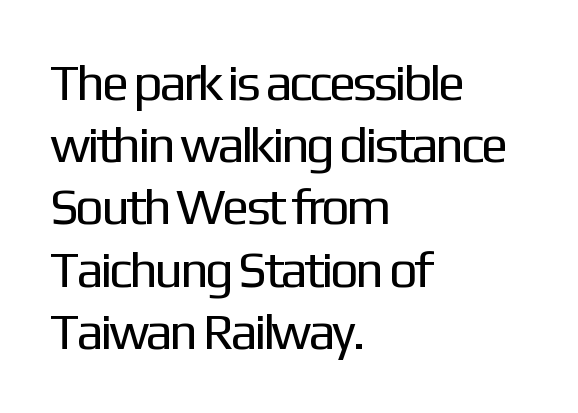
{"serif": "no", "italic": "no", "bold": "no", "weight": "regular", "width": "normal", "stroke_contrast": "low", "x_height": "medium", "monospaced": "no", "underline": "no", "align": "left", "line_spacing_ratio": 1.22, "letter_spacing": "normal", "letter_spacing_em": 0.0, "glyph_px": 51}
